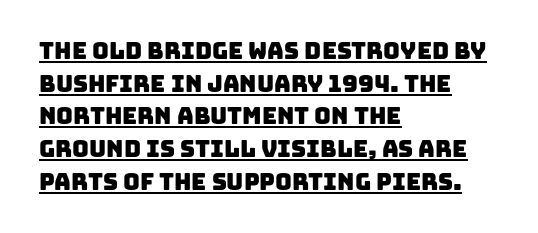
The image shows 23 px text type; set left-aligned, normal line spacing (1.42x), normal letter spacing, underlined.
